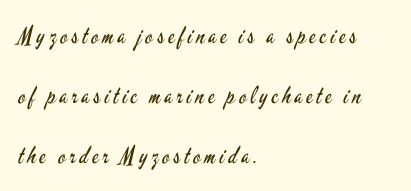
{"bold": "no", "underline": "no", "align": "left", "line_spacing": "loose", "line_spacing_ratio": 2.49, "glyph_px": 24}
